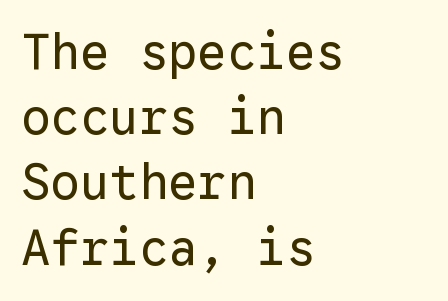
{"serif": "no", "italic": "no", "bold": "no", "weight": "regular", "width": "normal", "stroke_contrast": "low", "x_height": "medium", "monospaced": "yes", "underline": "no", "align": "left", "line_spacing": "normal", "line_spacing_ratio": 1.33, "letter_spacing": "normal", "letter_spacing_em": 0.0, "glyph_px": 49}
